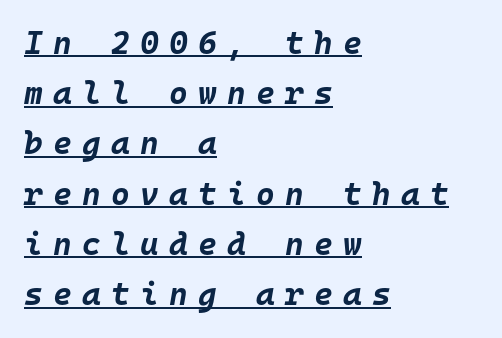
The image shows 32 px bold type, italic (leaning right), monospaced; set left-aligned, normal line spacing (1.57x), unusually wide letter spacing (+0.32 em), underlined; low stroke contrast and a large x-height.
